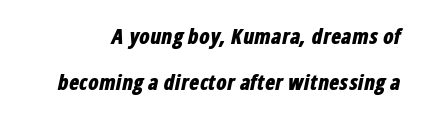
Each row of text sits above clean, open space. Emphasis-style slanted type is in use. Letter spacing: default. How would I describe the line gaps? Wide and relaxed. The typesetting leans heavy: a genuine bold.
